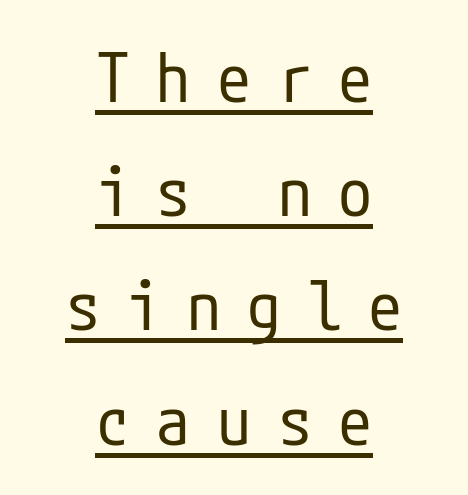
{"serif": "no", "italic": "no", "bold": "no", "weight": "regular", "width": "condensed", "stroke_contrast": "low", "x_height": "medium", "underline": "yes", "align": "center", "line_spacing": "normal", "line_spacing_ratio": 1.68, "letter_spacing": "wide", "letter_spacing_em": 0.39, "glyph_px": 68}
